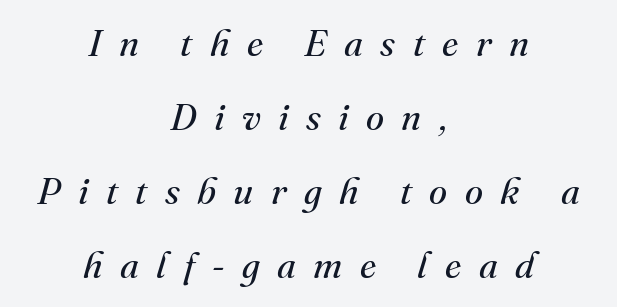
{"serif": "yes", "italic": "yes", "lean": "right", "slant_degrees": 16, "bold": "no", "weight": "regular", "width": "normal", "stroke_contrast": "medium", "x_height": "small", "monospaced": "no", "underline": "no", "align": "center", "line_spacing": "loose", "line_spacing_ratio": 2.0, "letter_spacing": "wide", "letter_spacing_em": 0.47, "glyph_px": 37}
